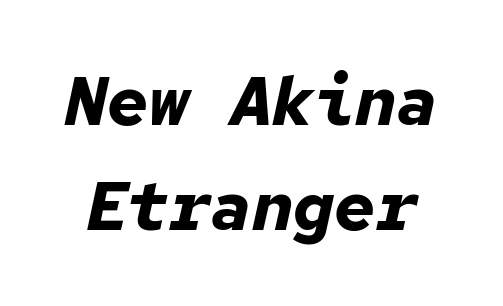
{"italic": "yes", "lean": "right", "slant_degrees": 12, "bold": "yes", "weight": "bold", "width": "normal", "stroke_contrast": "low", "x_height": "medium", "monospaced": "yes", "underline": "no", "line_spacing": "normal", "line_spacing_ratio": 1.52, "letter_spacing": "normal", "letter_spacing_em": 0.0, "glyph_px": 69}
